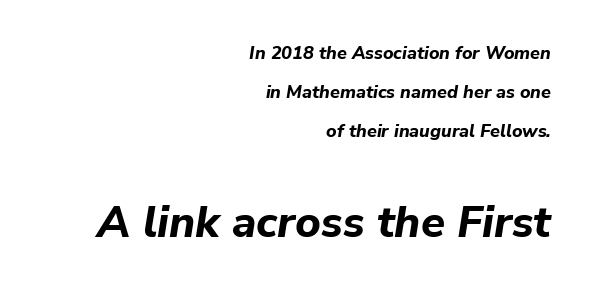
Q: Is the text bold? A: Yes.
Q: Is the text italic (slanted)? A: Yes, it leans right by about 9 degrees.
Q: Is the text underlined? A: No.
Q: How is the paragraph aligned? A: Right-aligned.
Q: Is the spacing between letters normal or unusually wide? A: Normal.
Q: Is the spacing between lines tight, normal or loose? A: Loose.
Q: Which block of text is set in a larger size, the first (top) or the second (bottom)? A: The second (bottom) one.
Q: Width (condensed, normal, or wide)? A: Normal.
Q: Stroke contrast? A: Low.
Q: x-height? A: Medium.
Q: Monospaced? A: No.
